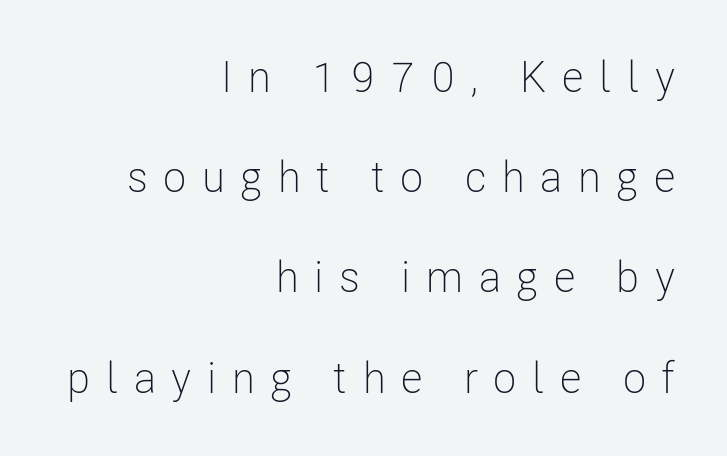
The image shows 43 px light, condensed sans-serif type, upright; set right-aligned, loose line spacing (2.33x), unusually wide letter spacing (+0.36 em), not underlined; low stroke contrast and a medium x-height.
